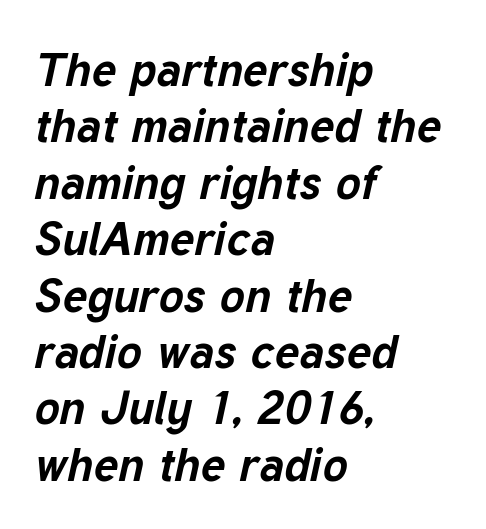
Q: Is the text bold? A: Yes.
Q: Is the text italic (slanted)? A: Yes, it leans right by about 12 degrees.
Q: Is the text underlined? A: No.
Q: How is the paragraph aligned? A: Left-aligned.
Q: Is the spacing between letters normal or unusually wide? A: Normal.
Q: Width (condensed, normal, or wide)? A: Normal.
Q: Stroke contrast? A: Low.
Q: x-height? A: Medium.
Q: Monospaced? A: No.
